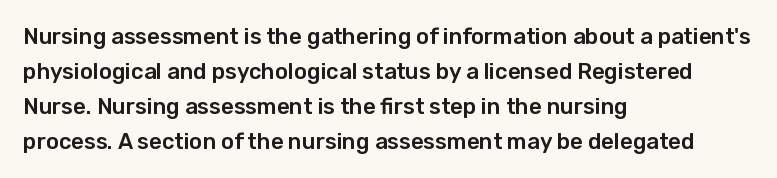
Q: Is the text italic (slanted)? A: No, it is upright.
Q: Is the text underlined? A: No.
Q: How is the paragraph aligned? A: Left-aligned.
Q: Is the spacing between letters normal or unusually wide? A: Normal.
Q: Is the spacing between lines tight, normal or loose? A: Normal.
